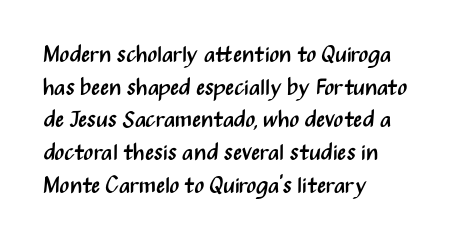
{"italic": "no", "bold": "no", "underline": "no", "align": "left", "line_spacing": "normal", "line_spacing_ratio": 1.42, "letter_spacing": "normal", "letter_spacing_em": 0.0, "glyph_px": 23}
